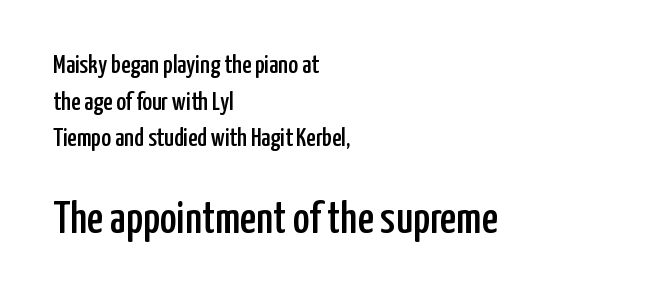
Examine the stroke ends and you'll find no serifs. The lower block of text is set noticeably larger than the block above it. No italicization has been applied; the sample stays upright. The baseline area is clear.
